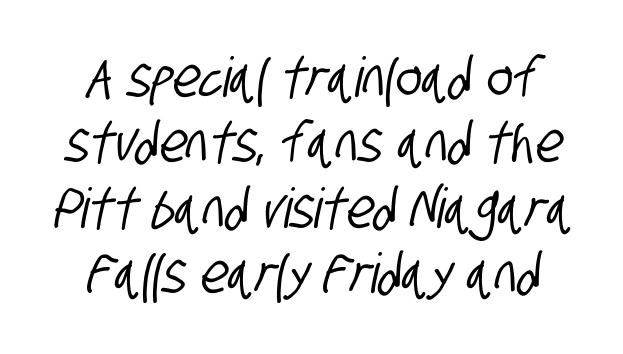
Q: Is the typeface a serif or a sans-serif typeface? A: Sans-serif.
Q: Is the text underlined? A: No.
Q: Is the spacing between letters normal or unusually wide? A: Normal.
Q: Width (condensed, normal, or wide)? A: Condensed.
Q: Stroke contrast? A: Low.
Q: x-height? A: Large.
Q: Monospaced? A: No.
